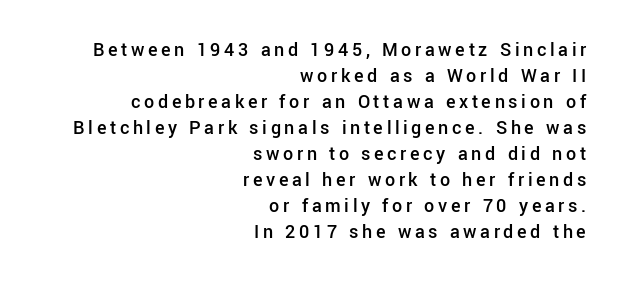
{"italic": "no", "bold": "semi", "underline": "no", "align": "right", "line_spacing": "normal", "line_spacing_ratio": 1.3, "glyph_px": 20}
